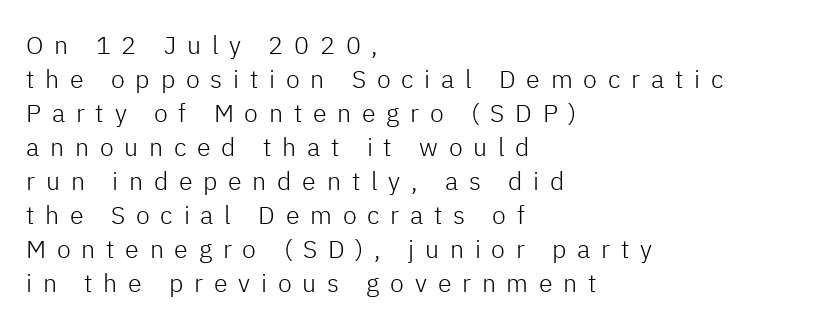
The image shows 25 px text type, upright; set left-aligned, normal line spacing (1.36x), unusually wide letter spacing (+0.43 em), not underlined.
